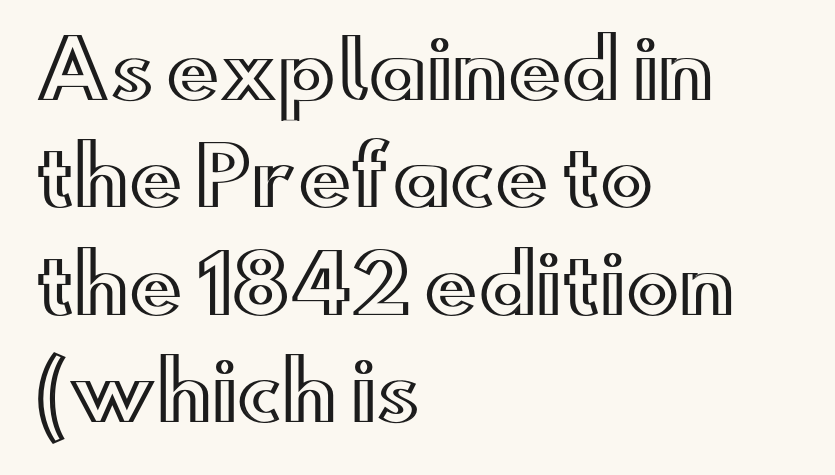
A clean baseline with only descenders dipping below it. Caption: multi-line text, flush left, ragged right. Every character sits straight up, as roman type does. Line spacing here is normal. The type is set solid horizontally, with unmodified tracking. The rendering uses natural spacing where letterforms have individual widths.
